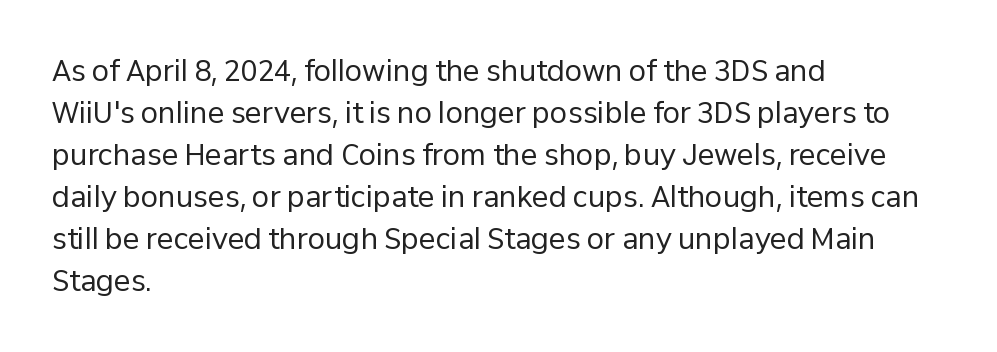
The image shows 28 px regular-weight sans-serif type, upright; set left-aligned, normal line spacing (1.5x), normal letter spacing, not underlined; low stroke contrast and a medium x-height.
